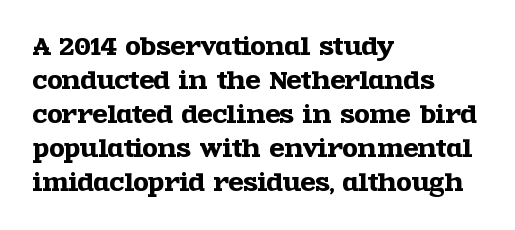
Q: Is the text italic (slanted)? A: No, it is upright.
Q: Is the text underlined? A: No.
Q: How is the paragraph aligned? A: Left-aligned.
Q: Is the spacing between letters normal or unusually wide? A: Normal.
Q: Is the spacing between lines tight, normal or loose? A: Normal.
